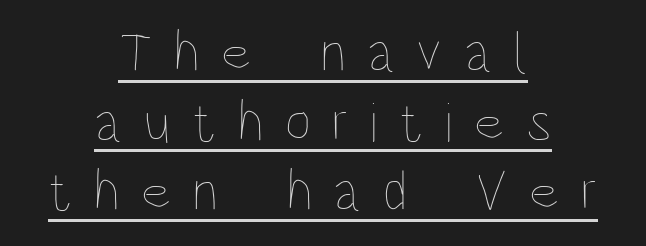
{"italic": "no", "bold": "no", "weight": "thin", "width": "condensed", "stroke_contrast": "low", "x_height": "large", "monospaced": "no", "underline": "yes", "align": "center", "line_spacing_ratio": 1.22, "letter_spacing": "wide", "letter_spacing_em": 0.38, "glyph_px": 57}
